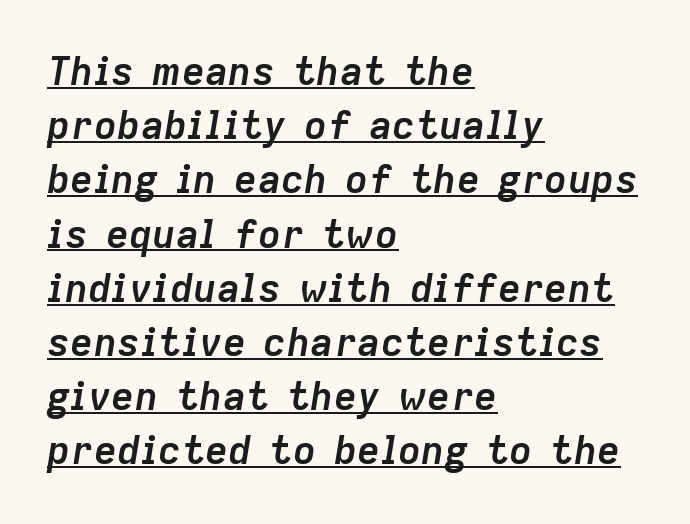
A typographer would call this underscored text. Each letter keeps its own natural width here, so spacing adapts to shape. Observe the ordinary spacing: letters are neighbours, not strangers. The rendering applies a slant to the glyphs.
